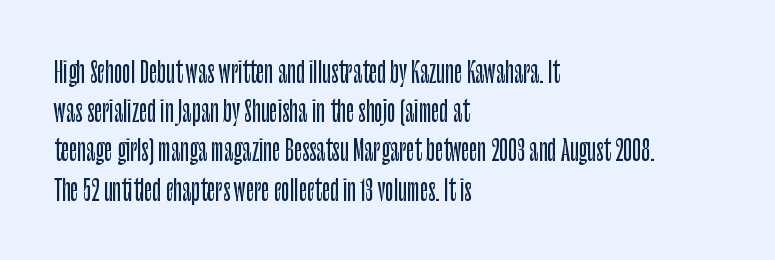
Q: Is the text italic (slanted)? A: No, it is upright.
Q: Is the typeface a serif or a sans-serif typeface? A: Sans-serif.
Q: Is the text underlined? A: No.
Q: How is the paragraph aligned? A: Left-aligned.
Q: Is the spacing between letters normal or unusually wide? A: Normal.
Q: Is the spacing between lines tight, normal or loose? A: Normal.
Q: Width (condensed, normal, or wide)? A: Condensed.
Q: Stroke contrast? A: Low.
Q: x-height? A: Large.
Q: Monospaced? A: No.
